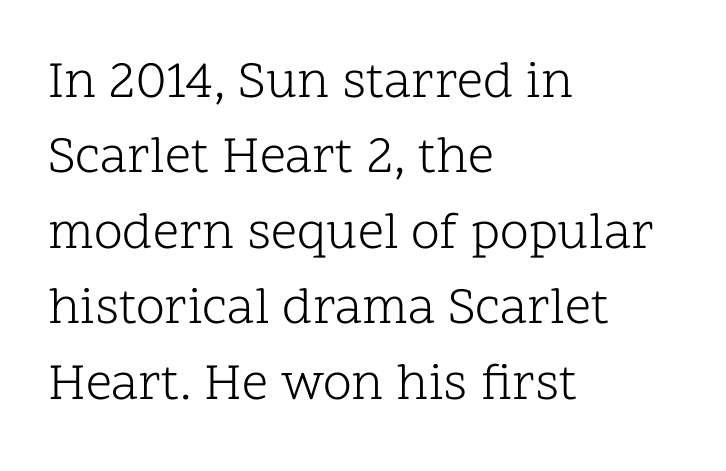
Q: Is the text bold? A: No.
Q: Is the text italic (slanted)? A: No, it is upright.
Q: Is the typeface a serif or a sans-serif typeface? A: Serif.
Q: Is the text underlined? A: No.
Q: How is the paragraph aligned? A: Left-aligned.
Q: Is the spacing between letters normal or unusually wide? A: Normal.
Q: Is the spacing between lines tight, normal or loose? A: Normal.
Q: Width (condensed, normal, or wide)? A: Normal.
Q: Stroke contrast? A: Low.
Q: x-height? A: Medium.
Q: Monospaced? A: No.
